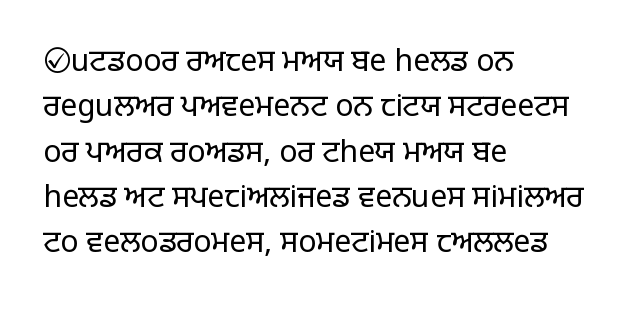
{"serif": "no", "italic": "no", "bold": "no", "weight": "light", "width": "normal", "stroke_contrast": "low", "x_height": "large", "monospaced": "no", "underline": "no", "align": "left", "line_spacing": "normal", "line_spacing_ratio": 1.51, "letter_spacing": "normal", "letter_spacing_em": 0.0, "glyph_px": 30}
